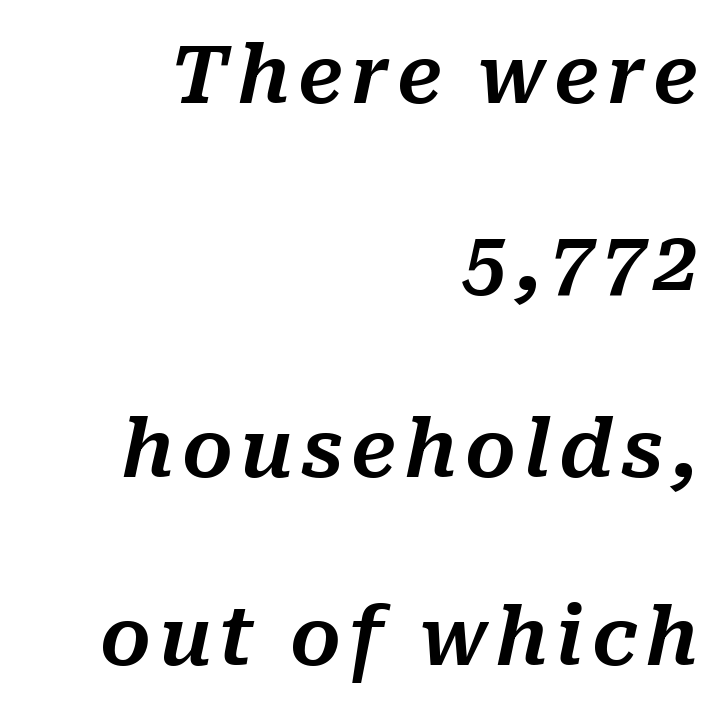
{"italic": "yes", "lean": "right", "slant_degrees": 10, "width": "normal", "stroke_contrast": "medium", "x_height": "medium", "monospaced": "no", "underline": "no", "align": "right", "line_spacing": "loose", "line_spacing_ratio": 2.37, "glyph_px": 79}
